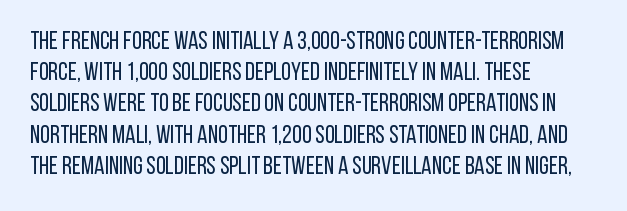
{"italic": "no", "bold": "no", "underline": "no", "align": "left", "line_spacing": "normal", "line_spacing_ratio": 1.25, "letter_spacing": "normal", "letter_spacing_em": 0.0, "glyph_px": 25}
